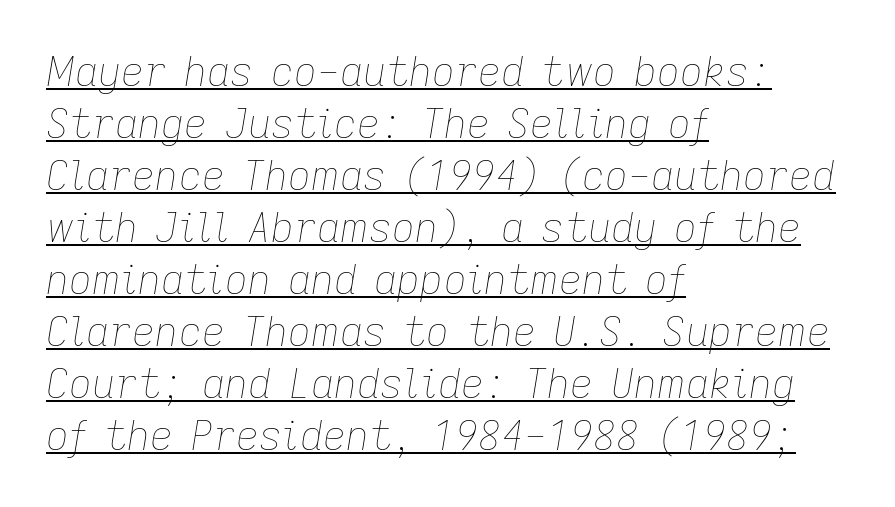
Vertical stems look standard width or narrower in stroke. The gaps between neighbouring characters are ordinary and unremarkable. Each line starts at the same left margin while the right side varies. This sample carries an underscore along the baseline area. Italic? Definitely — the glyphs are oblique.
